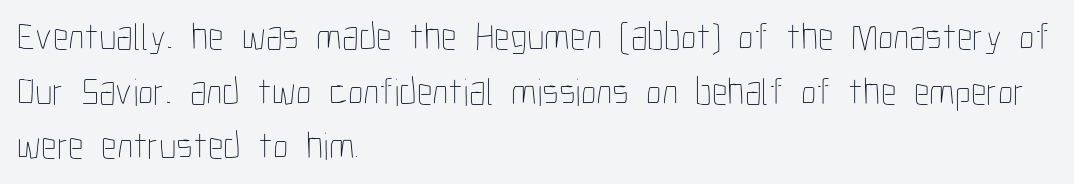
The image shows 39 px thin, condensed type, upright; set left-aligned, normal line spacing (1.4x), normal letter spacing, not underlined; low stroke contrast and a medium x-height.
